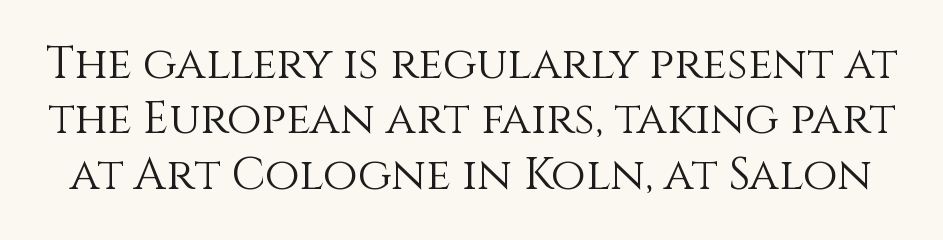
The image shows 45 px light type, upright; set line spacing 1.23x, normal letter spacing, not underlined; medium stroke contrast and a large x-height.
